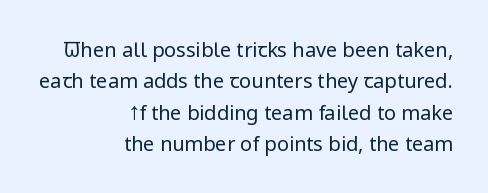
The image shows 20 px text type, upright; set right-aligned, normal line spacing (1.57x), normal letter spacing, not underlined.
